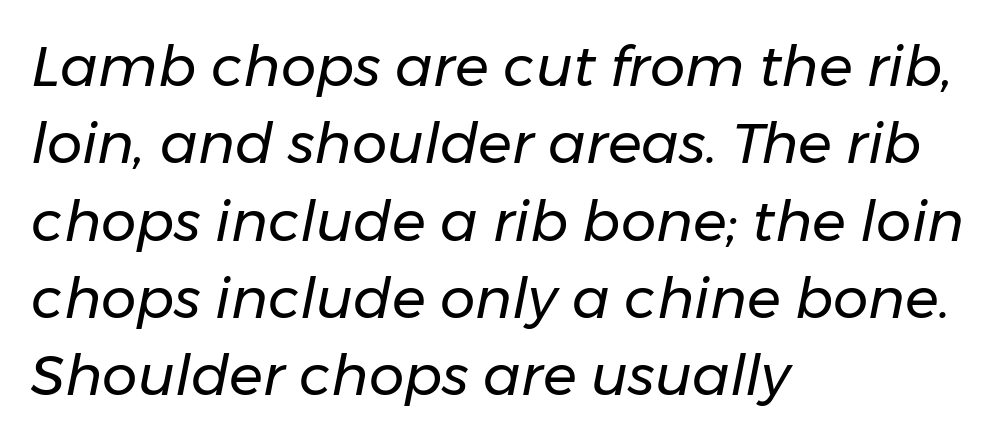
No letter is thick-stroked: the sample isn't bold. Horizontally, the lines are justified to the leading edge only. The space beneath each line is pristine and unruled. What's the leading like? Ordinary, nothing unusual. When letters slant like this, we call the style italic.
